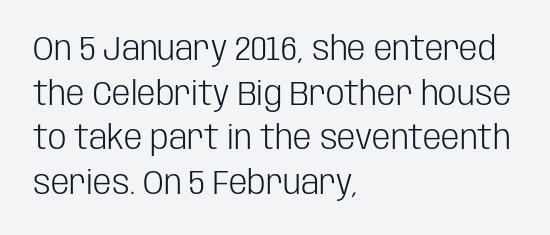
{"serif": "no", "italic": "no", "bold": "no", "weight": "light", "width": "condensed", "stroke_contrast": "low", "x_height": "large", "monospaced": "no", "underline": "no", "align": "left", "line_spacing": "normal", "line_spacing_ratio": 1.35, "letter_spacing": "normal", "letter_spacing_em": 0.0, "glyph_px": 33}
